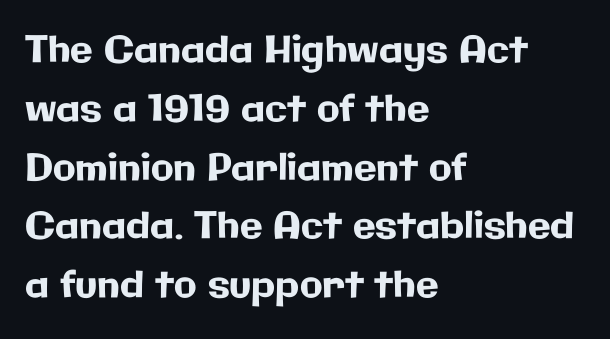
Q: Is the text italic (slanted)? A: No, it is upright.
Q: Is the typeface a serif or a sans-serif typeface? A: Sans-serif.
Q: Is the text underlined? A: No.
Q: How is the paragraph aligned? A: Left-aligned.
Q: Is the spacing between letters normal or unusually wide? A: Normal.
Q: Is the spacing between lines tight, normal or loose? A: Normal.
Q: Width (condensed, normal, or wide)? A: Normal.
Q: Stroke contrast? A: Low.
Q: x-height? A: Medium.
Q: Monospaced? A: No.
